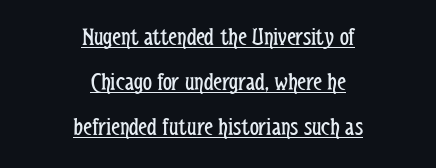
{"italic": "no", "bold": "no", "underline": "yes", "align": "center", "line_spacing_ratio": 1.8, "letter_spacing": "normal", "letter_spacing_em": 0.0, "glyph_px": 25}
